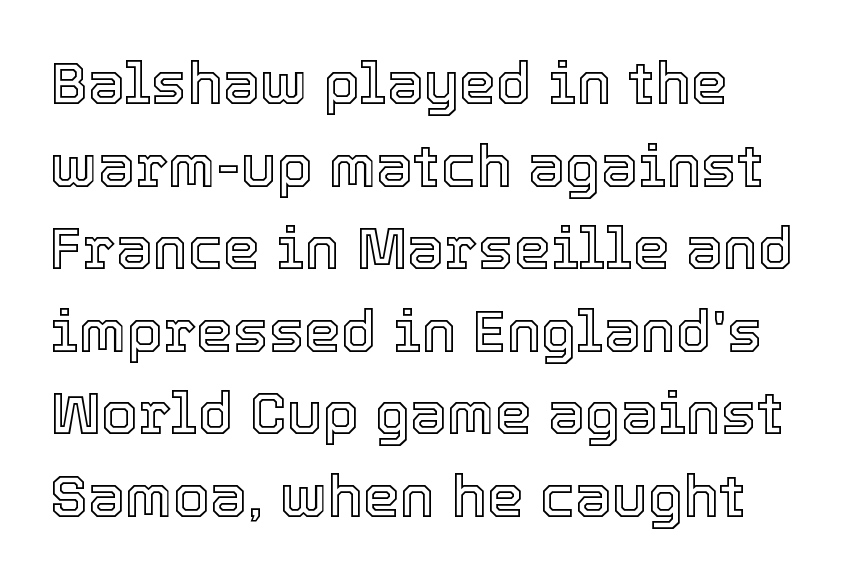
Each word holds together tightly as a unit, with standard inter-letter gaps. This is the regular roman posture of the typeface. The area under the type is left untouched. How would I describe the line gaps? Plain and ordinary.
